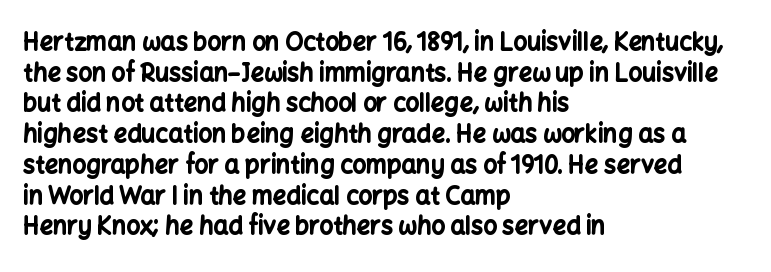
{"italic": "no", "bold": "yes", "underline": "no", "align": "left", "line_spacing": "normal", "line_spacing_ratio": 1.28, "letter_spacing": "normal", "letter_spacing_em": 0.0, "glyph_px": 24}
